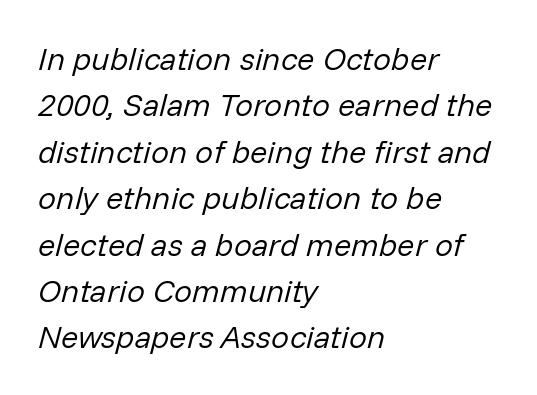
Q: Is the text bold? A: No.
Q: Is the text italic (slanted)? A: Yes, it leans right by about 14 degrees.
Q: Is the text underlined? A: No.
Q: How is the paragraph aligned? A: Left-aligned.
Q: Is the spacing between letters normal or unusually wide? A: Normal.
Q: Is the spacing between lines tight, normal or loose? A: Normal.
Q: Width (condensed, normal, or wide)? A: Normal.
Q: Stroke contrast? A: Low.
Q: x-height? A: Medium.
Q: Monospaced? A: No.
